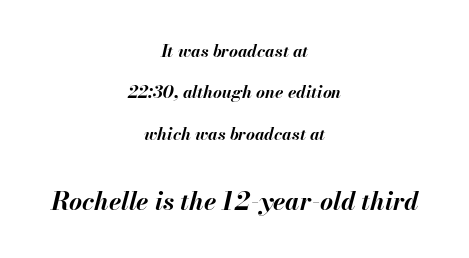
The image shows 25 px bold type, italic (leaning right); set centered, loose line spacing (2.44x), normal letter spacing, not underlined; the second (bottom) block is 1.47x larger.
